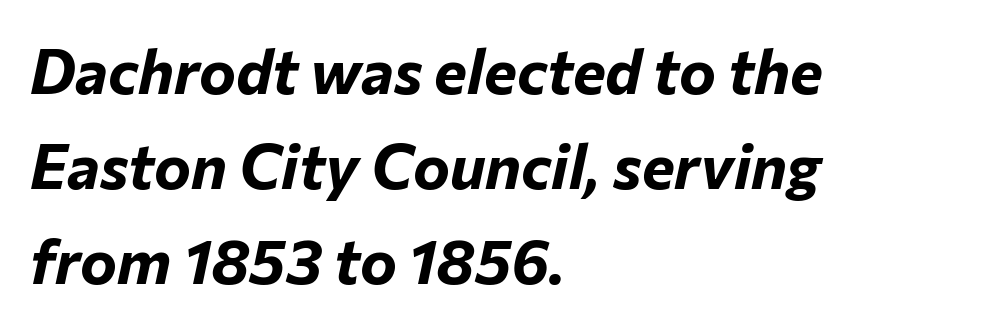
{"italic": "yes", "lean": "right", "slant_degrees": 12, "bold": "yes", "weight": "bold", "width": "normal", "stroke_contrast": "low", "x_height": "medium", "monospaced": "no", "underline": "no", "align": "left", "line_spacing": "normal", "line_spacing_ratio": 1.53, "letter_spacing": "normal", "letter_spacing_em": 0.0, "glyph_px": 62}
